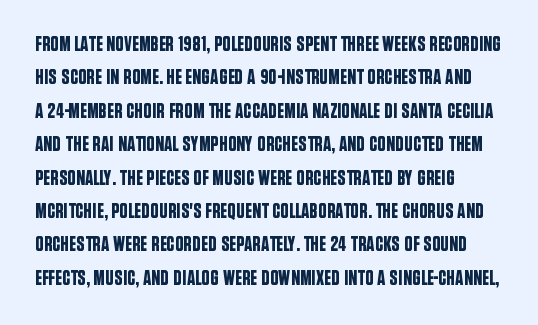
Nobody drew a line under any word here. A student would call this left alignment; a typographer would say flush left, rag right. Rendered with straight, roman letterforms. In terms of leading, this rendering sits right in the middle. Characters follow at the spacing the type designer built in.
